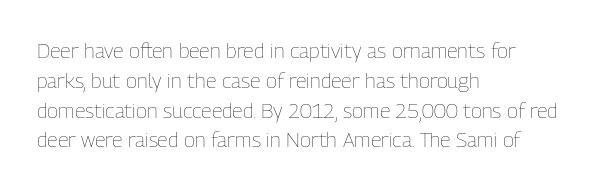
Quick note: interline space is typical. Nothing unusual about the tracking: characters are spaced as the font intends. Unmarked baselines from the first word to the last. No italicization has been applied; the sample stays upright.
